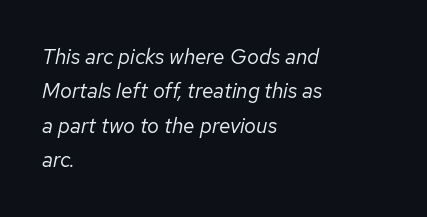
Q: Is the text bold? A: No.
Q: Is the text italic (slanted)? A: Yes, it leans right by about 12 degrees.
Q: Is the text underlined? A: No.
Q: How is the paragraph aligned? A: Left-aligned.
Q: Is the spacing between letters normal or unusually wide? A: Normal.
Q: Is the spacing between lines tight, normal or loose? A: Normal.
